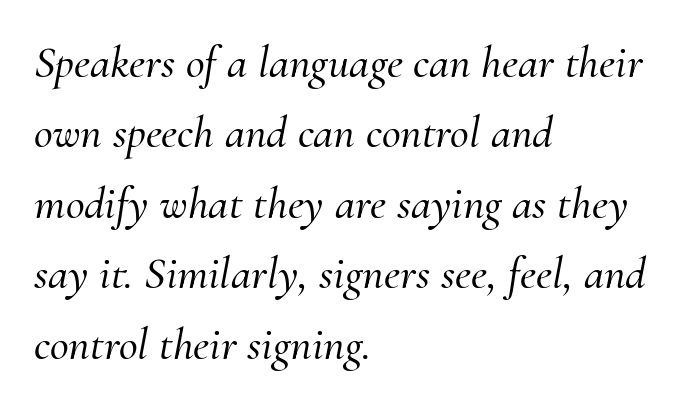
{"serif": "yes", "italic": "yes", "lean": "right", "slant_degrees": 10, "width": "normal", "stroke_contrast": "medium", "x_height": "small", "monospaced": "no", "underline": "no", "align": "left", "line_spacing": "normal", "line_spacing_ratio": 1.53, "letter_spacing": "normal", "letter_spacing_em": 0.0, "glyph_px": 46}
